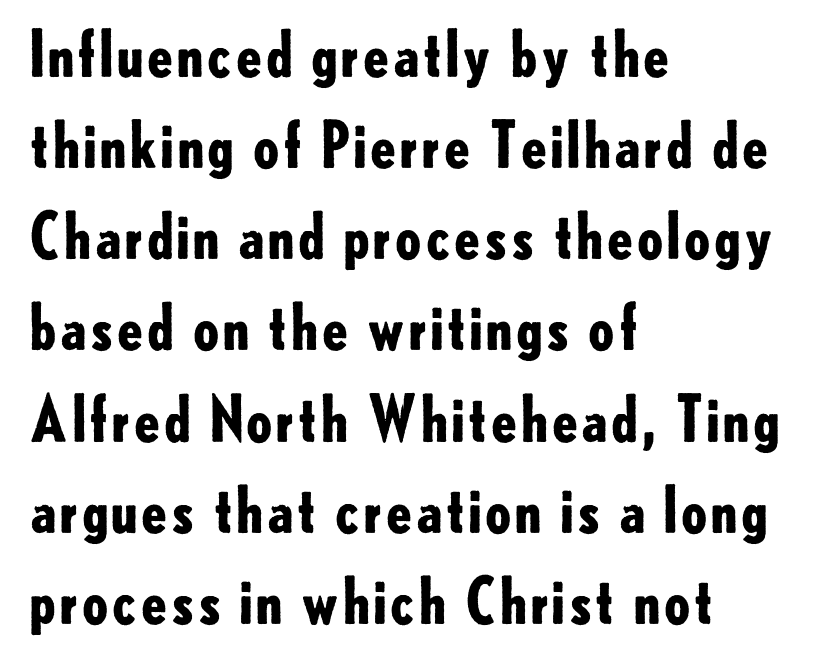
Q: Is the text bold? A: Yes.
Q: Is the text italic (slanted)? A: No, it is upright.
Q: Is the typeface a serif or a sans-serif typeface? A: Sans-serif.
Q: Is the text underlined? A: No.
Q: How is the paragraph aligned? A: Left-aligned.
Q: Is the spacing between letters normal or unusually wide? A: Normal.
Q: Is the spacing between lines tight, normal or loose? A: Normal.
Q: Width (condensed, normal, or wide)? A: Normal.
Q: Stroke contrast? A: Low.
Q: x-height? A: Small.
Q: Monospaced? A: No.
